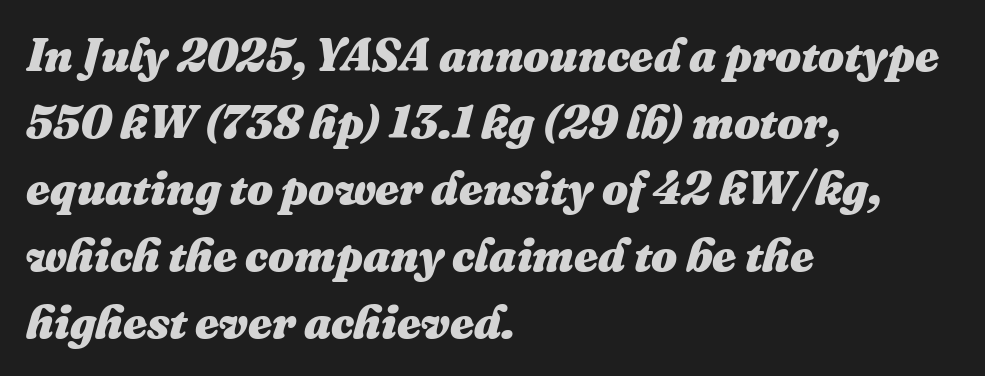
{"italic": "yes", "lean": "right", "slant_degrees": 16, "bold": "yes", "weight": "heavy", "width": "normal", "stroke_contrast": "medium", "x_height": "medium", "monospaced": "no", "underline": "no", "align": "left", "line_spacing": "normal", "line_spacing_ratio": 1.45, "letter_spacing": "normal", "letter_spacing_em": 0.0, "glyph_px": 46}
